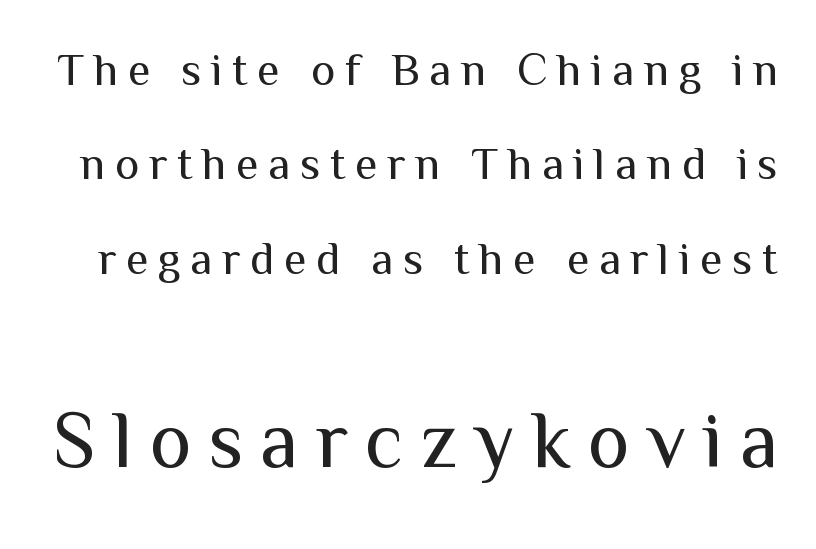
The image shows 80 px regular-weight sans-serif type, upright; set loose line spacing (2.05x), unusually wide letter spacing (+0.21 em), not underlined; the second (bottom) block is 1.74x larger; medium stroke contrast and a medium x-height.
